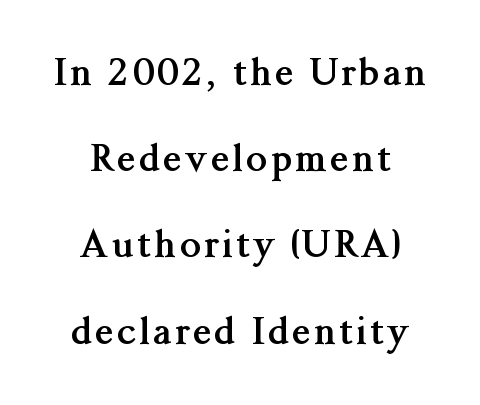
{"serif": "yes", "italic": "no", "bold": "yes", "weight": "semibold", "width": "normal", "stroke_contrast": "medium", "x_height": "medium", "monospaced": "no", "underline": "no", "align": "center", "line_spacing": "loose", "line_spacing_ratio": 2.33, "glyph_px": 37}
